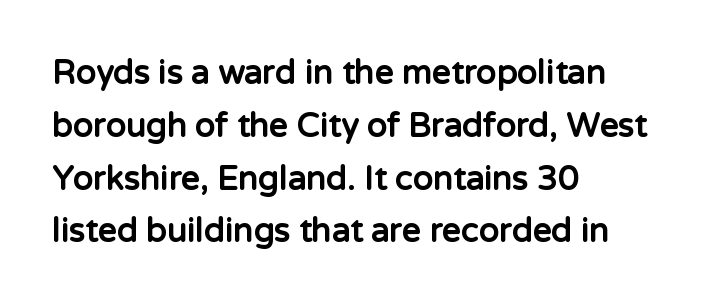
Q: Is the text bold? A: Yes.
Q: Is the text italic (slanted)? A: No, it is upright.
Q: Is the typeface a serif or a sans-serif typeface? A: Sans-serif.
Q: Is the text underlined? A: No.
Q: How is the paragraph aligned? A: Left-aligned.
Q: Is the spacing between letters normal or unusually wide? A: Normal.
Q: Is the spacing between lines tight, normal or loose? A: Normal.
Q: Width (condensed, normal, or wide)? A: Normal.
Q: Stroke contrast? A: Low.
Q: x-height? A: Medium.
Q: Monospaced? A: No.
